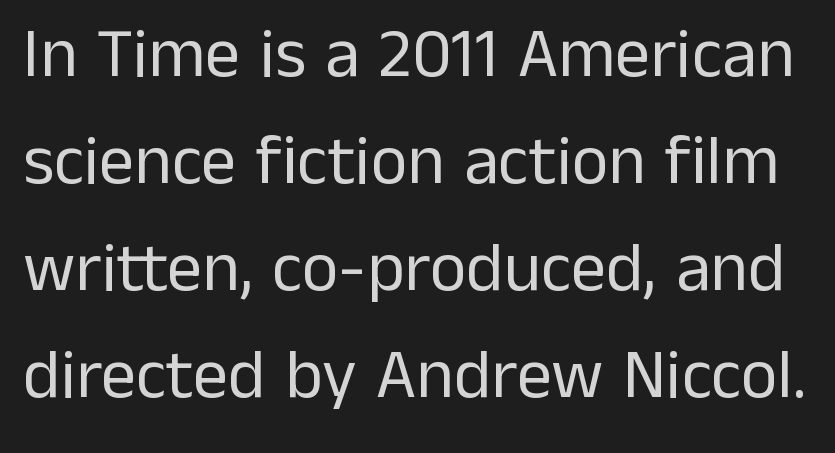
Serif or sans? Sans — the stroke terminals are bare. Whoever set this chose a conventional vertical rhythm. Rule under the text: the space is simply empty. These glyphs show unthickened strokes, regular width or finer.
